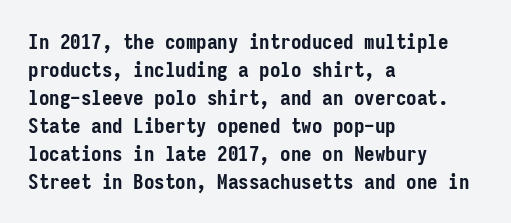
Q: Is the text bold? A: Yes.
Q: Is the text italic (slanted)? A: No, it is upright.
Q: Is the text underlined? A: No.
Q: How is the paragraph aligned? A: Left-aligned.
Q: Is the spacing between letters normal or unusually wide? A: Normal.
Q: Is the spacing between lines tight, normal or loose? A: Normal.
